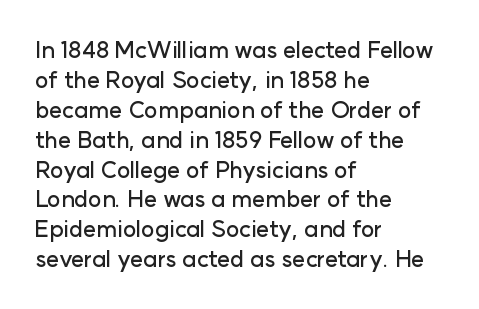
The rendering keeps characters at their native spacing. The string is rendered with underlining switched off. It's the straight-up-and-down kind of type. The paragraph has a hard left edge and a soft right edge. One glance says typical: line gaps are just what's usual.
